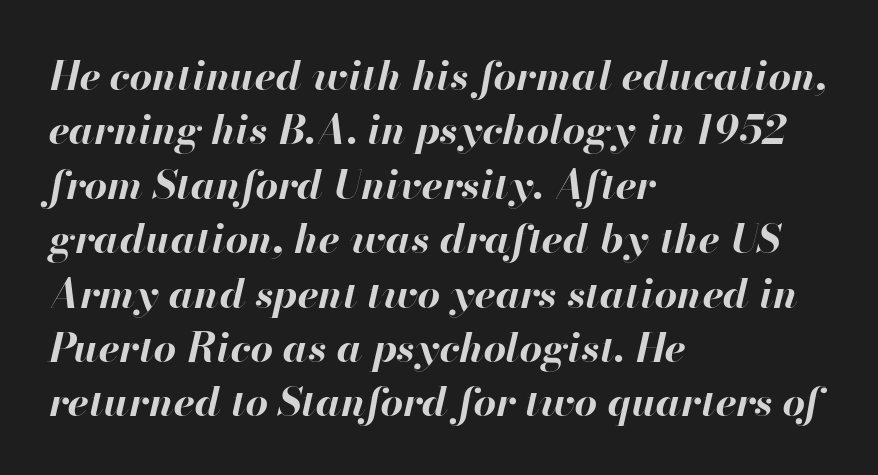
Q: Is the text bold? A: Yes.
Q: Is the text italic (slanted)? A: Yes, it leans right by about 13 degrees.
Q: Is the text underlined? A: No.
Q: How is the paragraph aligned? A: Left-aligned.
Q: Is the spacing between letters normal or unusually wide? A: Normal.
Q: Is the spacing between lines tight, normal or loose? A: Normal.
Q: Width (condensed, normal, or wide)? A: Normal.
Q: Stroke contrast? A: High.
Q: x-height? A: Small.
Q: Monospaced? A: No.
